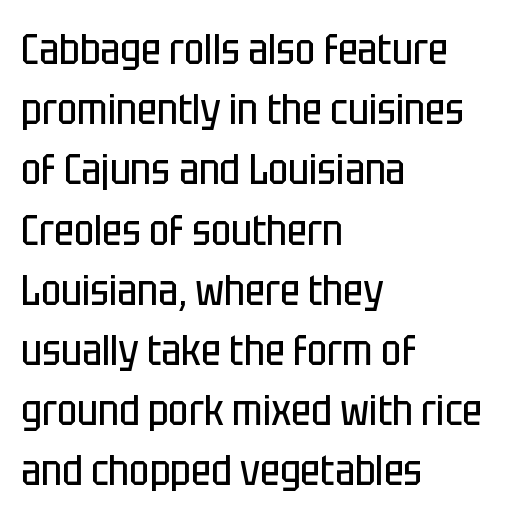
The image shows 43 px regular-weight, condensed sans-serif type, upright; set left-aligned, normal line spacing (1.4x), normal letter spacing, not underlined; low stroke contrast and a large x-height.
